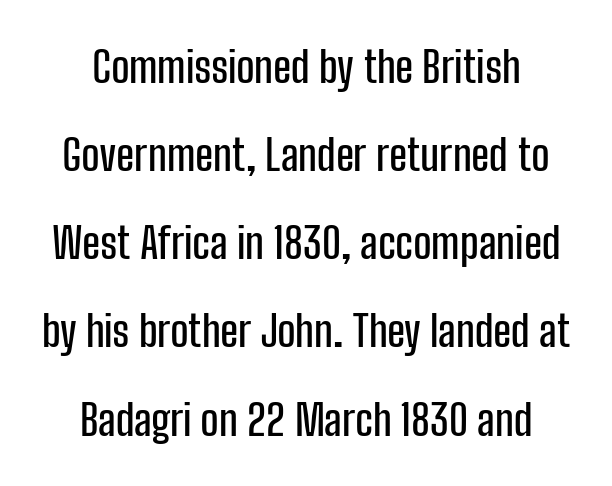
This sample uses an upright cut, with every glyph sitting square on the baseline. Notice the wide empty band between every row — that's loose leading. This sample has the flowing, uneven cadence of proportional lettering. Observe the ordinary spacing: letters are neighbours, not strangers. The strip under each line holds only bare page. The passage shown is typeset with a sans-serif family.
